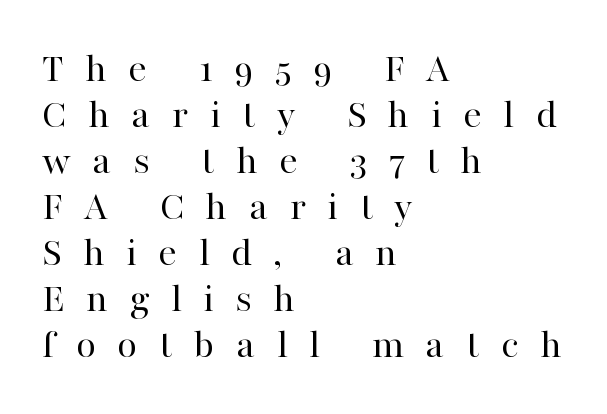
Q: Is the text bold? A: No.
Q: Is the text italic (slanted)? A: No, it is upright.
Q: Is the typeface a serif or a sans-serif typeface? A: Serif.
Q: Is the text underlined? A: No.
Q: How is the paragraph aligned? A: Left-aligned.
Q: Is the spacing between letters normal or unusually wide? A: Unusually wide.
Q: Is the spacing between lines tight, normal or loose? A: Tight.
Q: Width (condensed, normal, or wide)? A: Normal.
Q: Stroke contrast? A: High.
Q: x-height? A: Medium.
Q: Monospaced? A: No.
